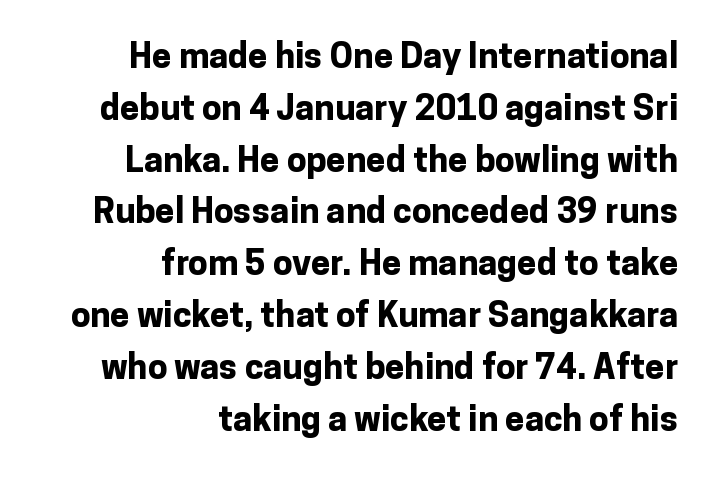
{"serif": "no", "italic": "no", "bold": "yes", "weight": "bold", "width": "normal", "stroke_contrast": "low", "x_height": "medium", "monospaced": "no", "underline": "no", "align": "right", "line_spacing": "normal", "line_spacing_ratio": 1.48, "letter_spacing": "normal", "letter_spacing_em": 0.0, "glyph_px": 35}
